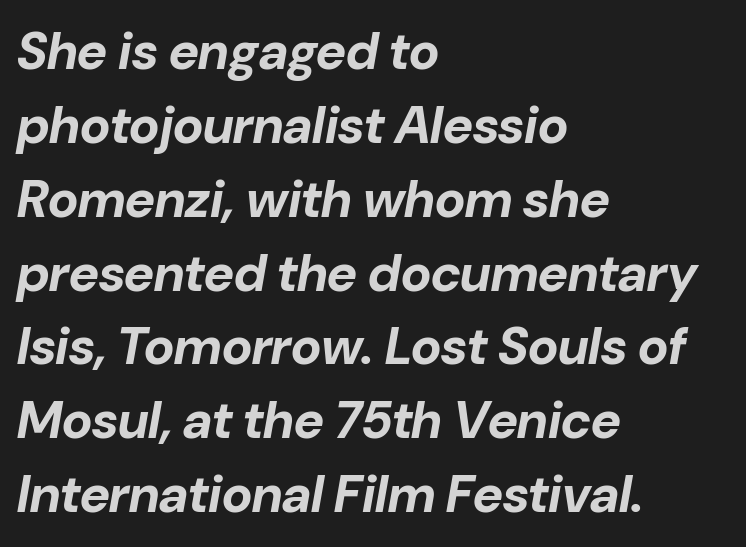
{"italic": "yes", "lean": "right", "slant_degrees": 10, "bold": "yes", "weight": "bold", "width": "normal", "stroke_contrast": "low", "x_height": "medium", "monospaced": "no", "underline": "no", "align": "left", "line_spacing": "normal", "line_spacing_ratio": 1.42, "letter_spacing": "normal", "letter_spacing_em": 0.0, "glyph_px": 52}
